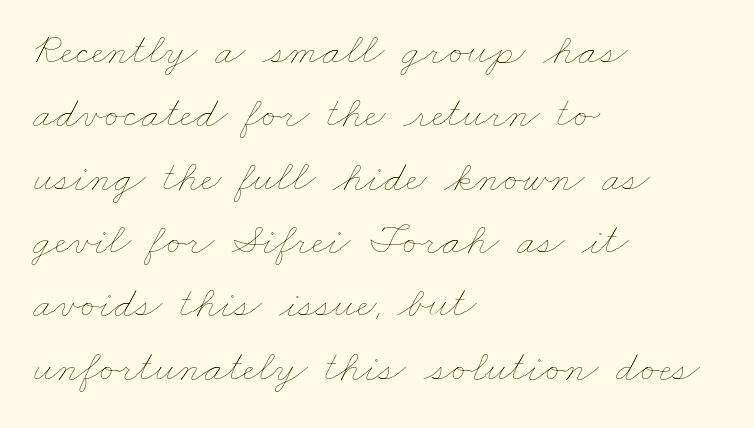
The image shows 44 px thin, wide type; set left-aligned, normal line spacing (1.44x), normal letter spacing, not underlined; low stroke contrast and a small x-height.
